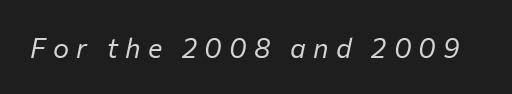
The letters look calm and open, with moderate or lighter stems. Observe the lean: these are italic letterforms. Rule under the text: the space is simply empty. Tracking value appears strongly positive — letters spread wide.
